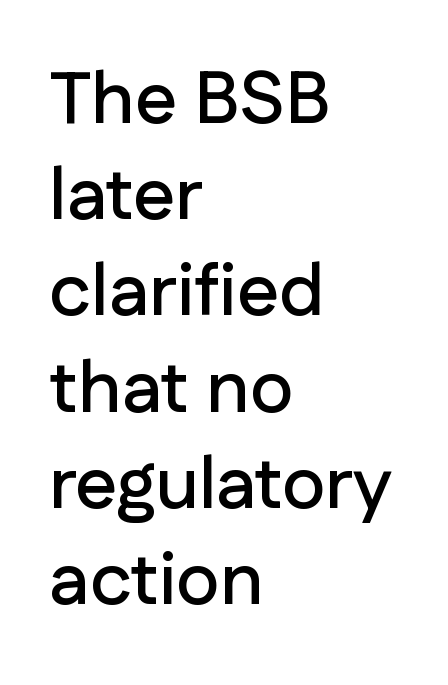
Q: Is the text italic (slanted)? A: No, it is upright.
Q: Is the typeface a serif or a sans-serif typeface? A: Sans-serif.
Q: Is the text underlined? A: No.
Q: How is the paragraph aligned? A: Left-aligned.
Q: Is the spacing between letters normal or unusually wide? A: Normal.
Q: Is the spacing between lines tight, normal or loose? A: Normal.
Q: Width (condensed, normal, or wide)? A: Normal.
Q: Stroke contrast? A: Low.
Q: x-height? A: Medium.
Q: Monospaced? A: No.
